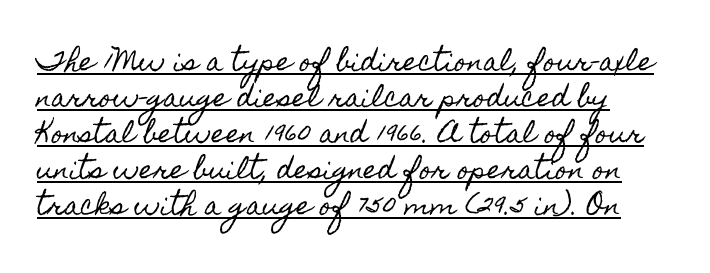
{"underline": "yes", "line_spacing": "normal", "line_spacing_ratio": 1.44, "letter_spacing": "normal", "letter_spacing_em": 0.0, "glyph_px": 25}
